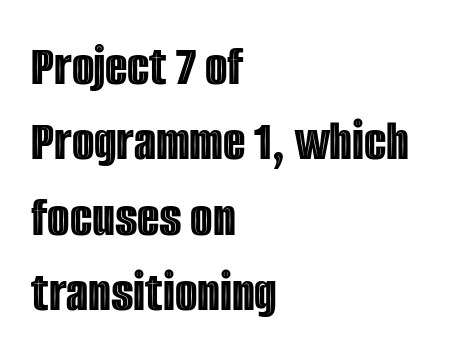
The image shows 58 px condensed type, upright; set left-aligned, normal line spacing (1.3x), normal letter spacing, not underlined; a large x-height.
